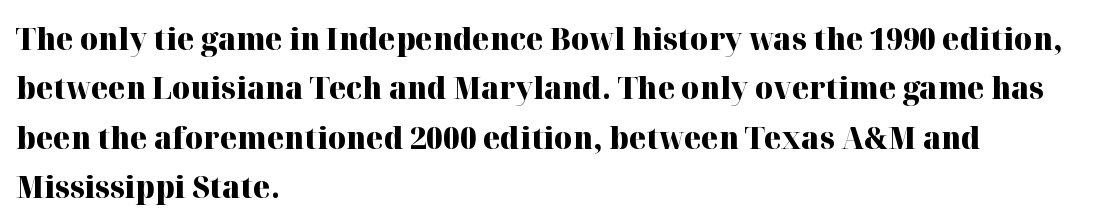
The block of text has a typical density, with ordinary space between rows. Where is the straight margin? On the left. Standard letterfit; no display-style spreading of the glyphs. The typeface chosen for these lines features serifs. You can tell it's not italic because the verticals are truly vertical.
